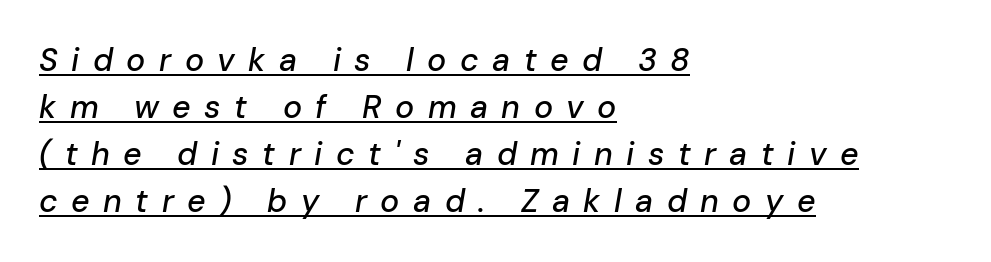
The face used here appears with an underline applied. The passage shown has open, widely tracked lettering throughout. These lines are rendered in a variable-pitch font. This sample keeps an unexceptional amount of space between lines.
